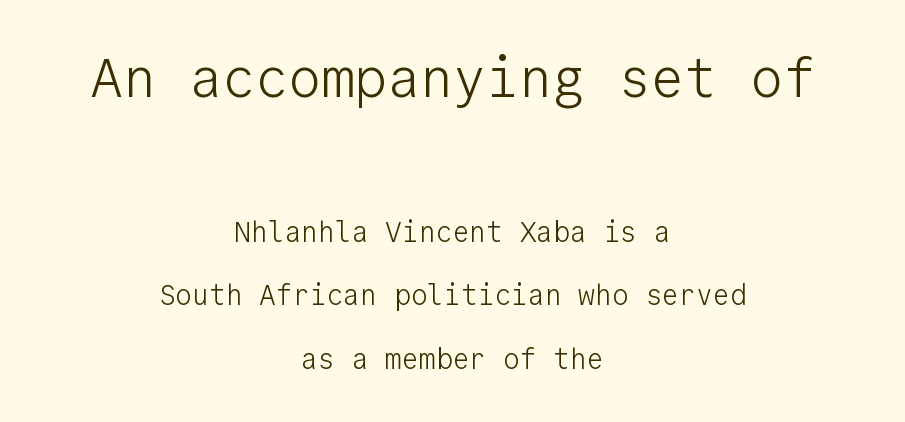
Looks like terminal output: every glyph gets an equal slot. Designer's note — italics off, roman on. The font sits on the lighter half of the weight spectrum, regular included. The vertical gap from one line to the next is large.
